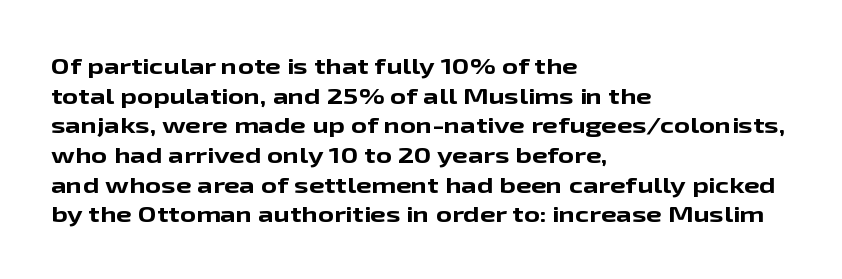
{"italic": "no", "bold": "yes", "underline": "no", "align": "left", "line_spacing": "normal", "line_spacing_ratio": 1.35, "letter_spacing": "normal", "letter_spacing_em": 0.0, "glyph_px": 22}
